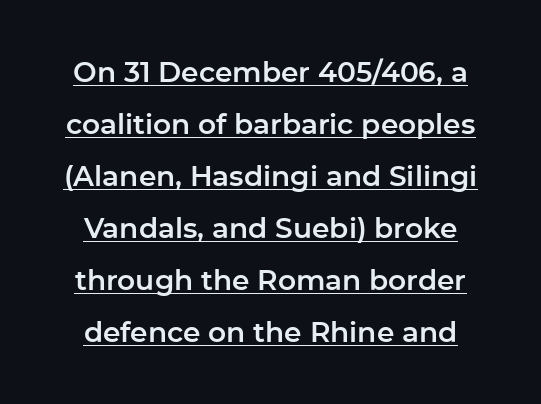
Q: Is the text italic (slanted)? A: No, it is upright.
Q: Is the typeface a serif or a sans-serif typeface? A: Sans-serif.
Q: Is the text underlined? A: Yes.
Q: Is the spacing between letters normal or unusually wide? A: Normal.
Q: Width (condensed, normal, or wide)? A: Normal.
Q: Stroke contrast? A: Low.
Q: x-height? A: Medium.
Q: Monospaced? A: No.
